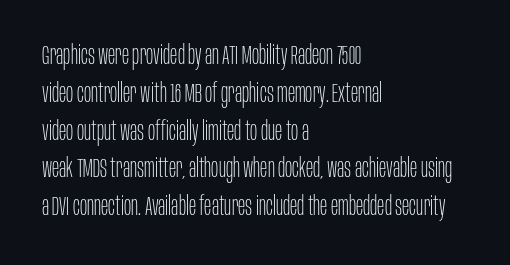
Q: Is the text bold? A: No.
Q: Is the text italic (slanted)? A: No, it is upright.
Q: Is the text underlined? A: No.
Q: How is the paragraph aligned? A: Left-aligned.
Q: Is the spacing between letters normal or unusually wide? A: Normal.
Q: Is the spacing between lines tight, normal or loose? A: Normal.
